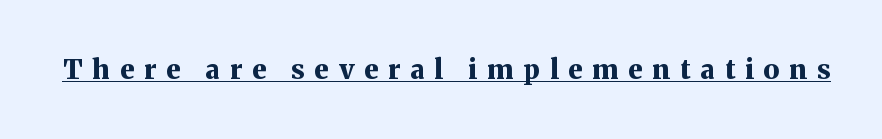
Q: Is the text bold? A: Yes.
Q: Is the text italic (slanted)? A: No, it is upright.
Q: Is the text underlined? A: Yes.
Q: Is the spacing between letters normal or unusually wide? A: Unusually wide.
